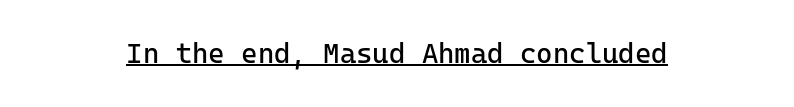
Typographically, this falls in the sans-serif category. This is underlined copy, the kind a proofreader might mark for attention. Here the designer chose a console-style face with uniform glyph widths. Style check: upright.
